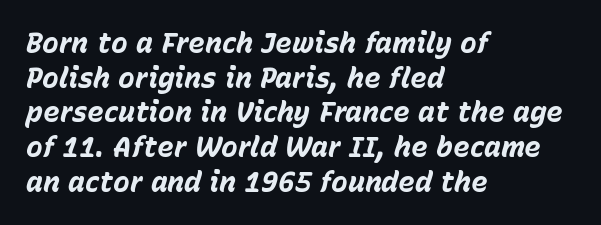
{"italic": "yes", "lean": "right", "slant_degrees": 15, "bold": "yes", "weight": "bold", "width": "normal", "stroke_contrast": "low", "x_height": "medium", "monospaced": "no", "underline": "no", "align": "left", "line_spacing_ratio": 1.24, "letter_spacing": "normal", "letter_spacing_em": 0.0, "glyph_px": 28}
